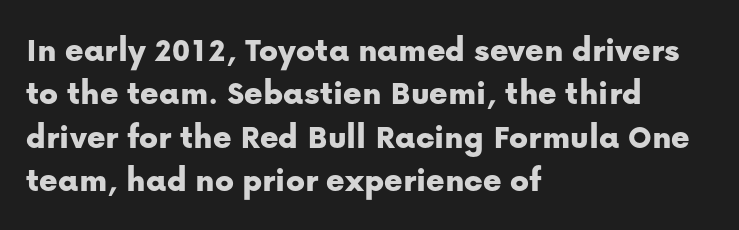
The paragraph shown leans on its left margin. The letters sit at their default tracking, neither squeezed nor spread. This is roman type, the default non-slanted kind. The letters advance in unequal steps, a hallmark of proportional type. Bare-footed words on every line. The type family on display is of the sans-serif kind.
